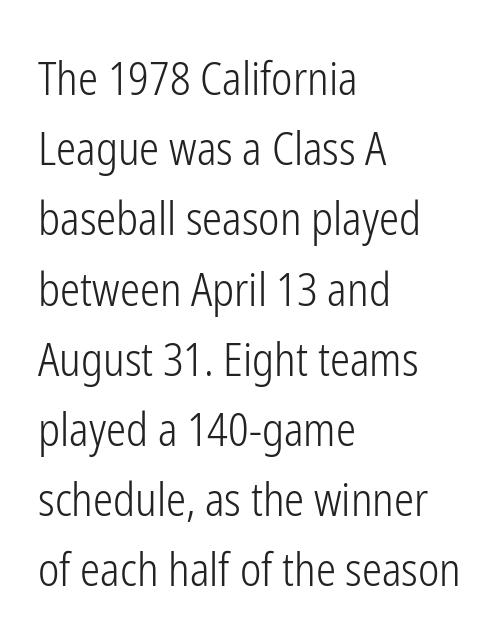
{"serif": "no", "italic": "no", "bold": "no", "weight": "light", "width": "condensed", "stroke_contrast": "low", "x_height": "medium", "monospaced": "no", "underline": "no", "align": "left", "line_spacing": "normal", "line_spacing_ratio": 1.56, "letter_spacing": "normal", "letter_spacing_em": 0.0, "glyph_px": 45}
